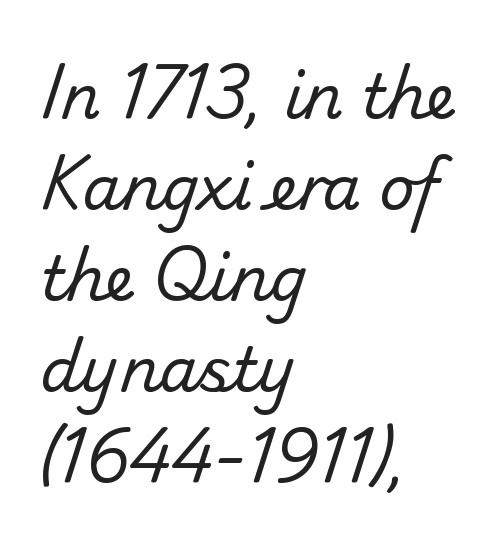
The image shows 61 px regular-weight sans-serif type; set left-aligned, normal line spacing (1.49x), normal letter spacing, not underlined; low stroke contrast and a small x-height.
